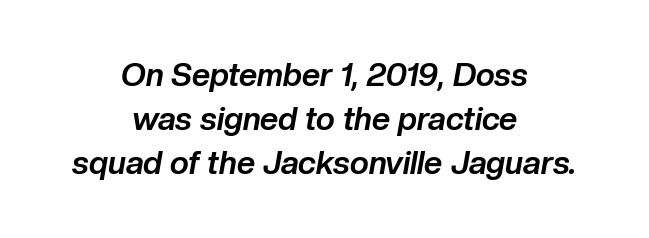
{"italic": "yes", "lean": "right", "slant_degrees": 10, "bold": "yes", "weight": "bold", "width": "normal", "stroke_contrast": "low", "x_height": "medium", "monospaced": "no", "underline": "no", "align": "center", "line_spacing": "normal", "line_spacing_ratio": 1.38, "letter_spacing": "normal", "letter_spacing_em": 0.0, "glyph_px": 32}
